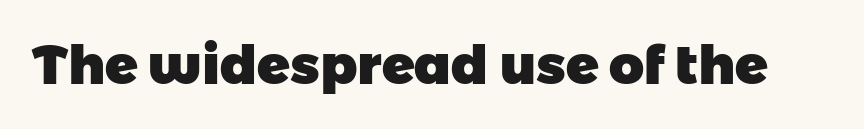
Q: Is the text bold? A: Yes.
Q: Is the typeface a serif or a sans-serif typeface? A: Sans-serif.
Q: Is the text underlined? A: No.
Q: Is the spacing between letters normal or unusually wide? A: Normal.
Q: Width (condensed, normal, or wide)? A: Normal.
Q: Stroke contrast? A: Low.
Q: x-height? A: Medium.
Q: Monospaced? A: No.
